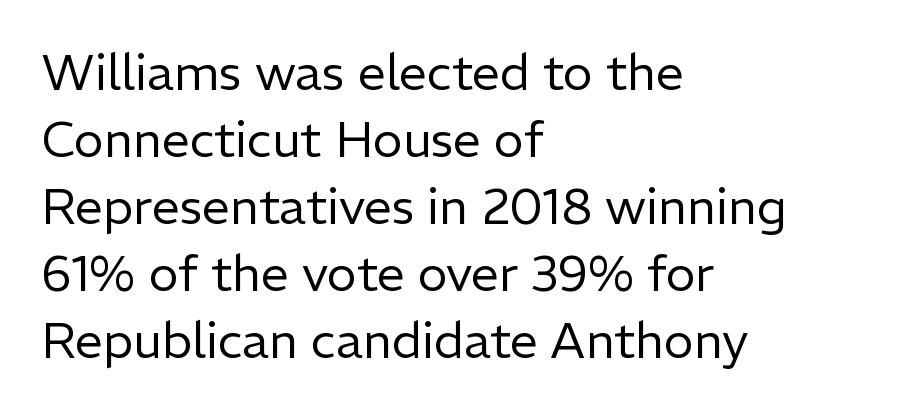
{"serif": "no", "italic": "no", "bold": "no", "weight": "regular", "width": "normal", "stroke_contrast": "low", "x_height": "medium", "monospaced": "no", "underline": "no", "align": "left", "line_spacing": "normal", "line_spacing_ratio": 1.34, "letter_spacing": "normal", "letter_spacing_em": 0.0, "glyph_px": 50}
